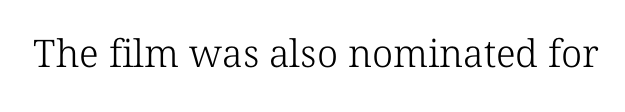
{"serif": "yes", "bold": "no", "weight": "light", "width": "normal", "stroke_contrast": "low", "x_height": "medium", "monospaced": "no", "underline": "no", "letter_spacing": "normal", "letter_spacing_em": 0.0, "glyph_px": 38}
